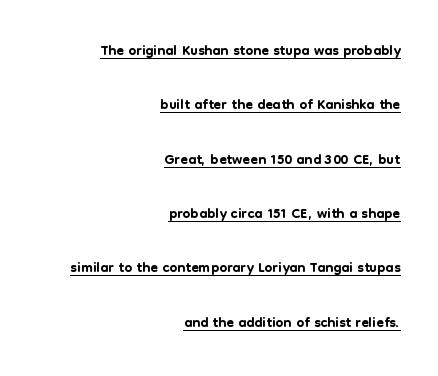
Q: Is the text italic (slanted)? A: No, it is upright.
Q: Is the text underlined? A: Yes.
Q: How is the paragraph aligned? A: Right-aligned.
Q: Is the spacing between letters normal or unusually wide? A: Normal.
Q: Is the spacing between lines tight, normal or loose? A: Loose.
